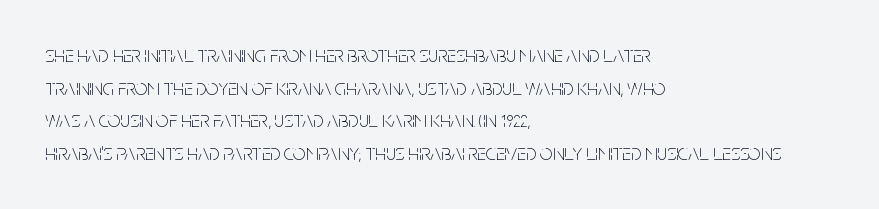
{"italic": "no", "bold": "no", "underline": "no", "align": "left", "line_spacing": "normal", "line_spacing_ratio": 1.48, "letter_spacing": "normal", "letter_spacing_em": 0.0, "glyph_px": 22}
